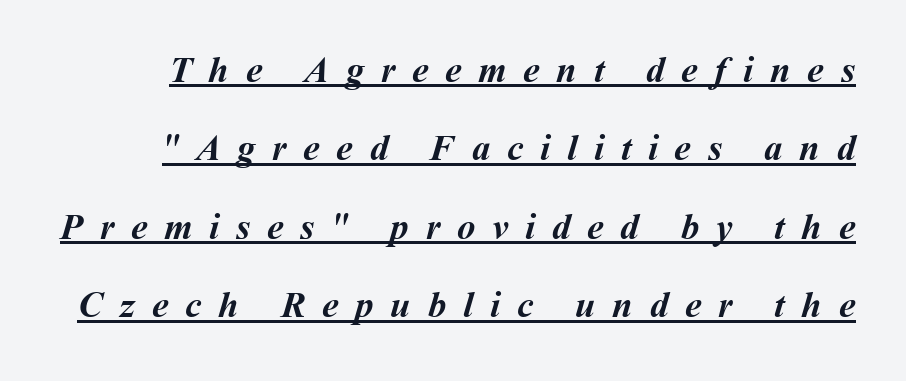
{"bold": "yes", "weight": "semibold", "width": "normal", "stroke_contrast": "medium", "x_height": "medium", "monospaced": "no", "underline": "yes", "line_spacing": "loose", "line_spacing_ratio": 2.12, "letter_spacing": "wide", "letter_spacing_em": 0.45, "glyph_px": 37}
